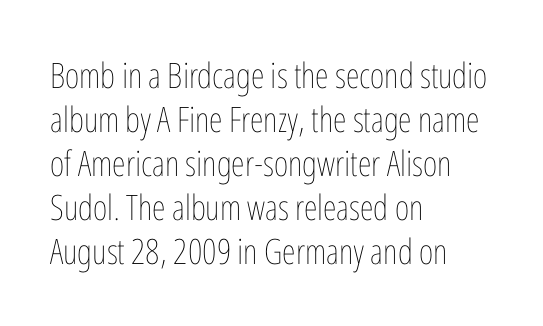
{"italic": "no", "bold": "no", "weight": "thin", "width": "condensed", "stroke_contrast": "low", "x_height": "medium", "monospaced": "no", "underline": "no", "align": "left", "line_spacing": "normal", "line_spacing_ratio": 1.26, "letter_spacing": "normal", "letter_spacing_em": 0.0, "glyph_px": 35}
